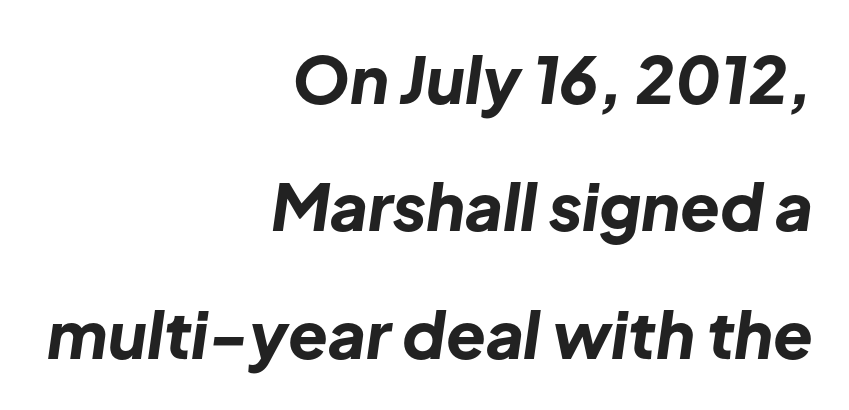
{"italic": "yes", "lean": "right", "slant_degrees": 8, "bold": "yes", "weight": "bold", "width": "normal", "stroke_contrast": "low", "x_height": "medium", "monospaced": "no", "underline": "no", "align": "right", "line_spacing": "loose", "line_spacing_ratio": 1.96, "letter_spacing": "normal", "letter_spacing_em": 0.0, "glyph_px": 65}
